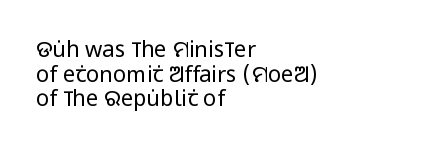
The text block is weighted toward the left margin, trailing off unevenly rightward. The weight would be labelled regular, book, light, or lighter still. Does extra space separate the letters? No, they use regular spacing. Very little white space separates one row of letters from the next.
